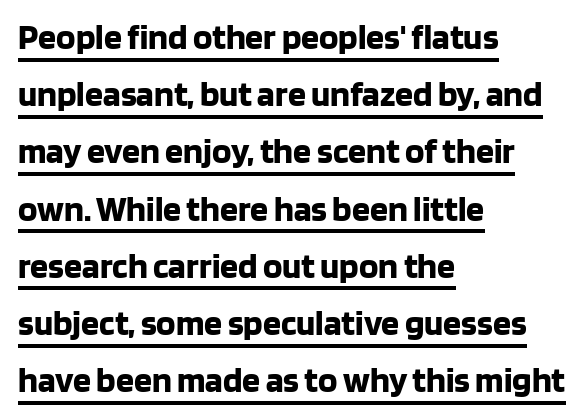
{"serif": "no", "italic": "no", "bold": "yes", "weight": "bold", "width": "normal", "stroke_contrast": "low", "x_height": "large", "monospaced": "no", "underline": "yes", "align": "left", "line_spacing": "normal", "line_spacing_ratio": 1.59, "letter_spacing": "normal", "letter_spacing_em": 0.0, "glyph_px": 36}
